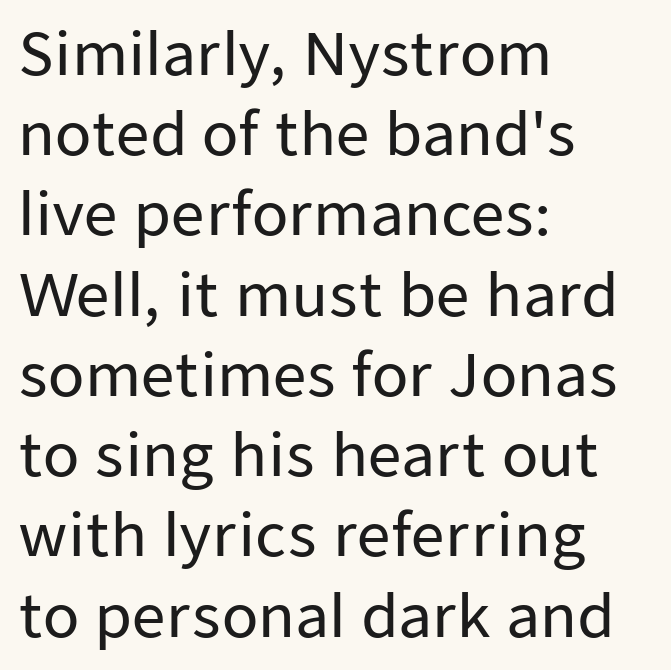
The letters stand upright; this is a roman face. Just letters on the line, the space beneath them empty. Evenly set lines give the paragraph a standard silhouette. Is the block centered? No — it sits flush against the left margin. Does the type have serifs? No, each stem ends abruptly. The letterforms sit shoulder to shoulder at normal distance.
